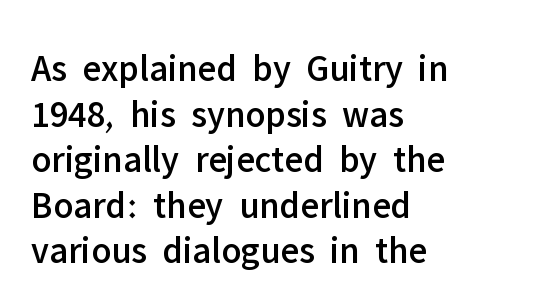
Q: Is the text italic (slanted)? A: No, it is upright.
Q: Is the typeface a serif or a sans-serif typeface? A: Sans-serif.
Q: Is the text underlined? A: No.
Q: How is the paragraph aligned? A: Left-aligned.
Q: Is the spacing between letters normal or unusually wide? A: Normal.
Q: Width (condensed, normal, or wide)? A: Normal.
Q: Stroke contrast? A: Low.
Q: x-height? A: Medium.
Q: Monospaced? A: No.
